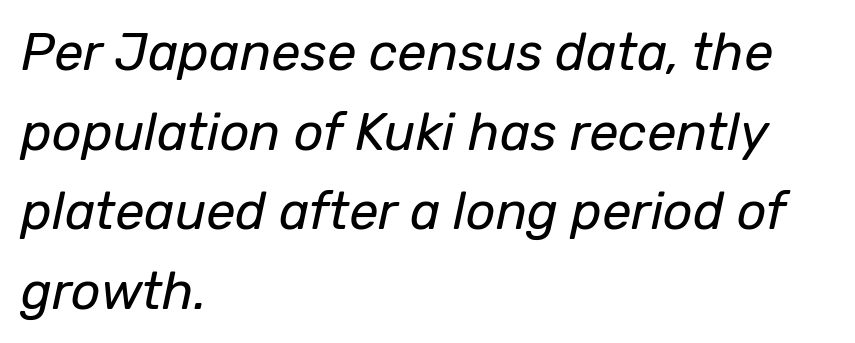
Q: Is the text bold? A: No.
Q: Is the text italic (slanted)? A: Yes, it leans right by about 12 degrees.
Q: Is the text underlined? A: No.
Q: How is the paragraph aligned? A: Left-aligned.
Q: Is the spacing between letters normal or unusually wide? A: Normal.
Q: Is the spacing between lines tight, normal or loose? A: Normal.
Q: Width (condensed, normal, or wide)? A: Normal.
Q: Stroke contrast? A: Low.
Q: x-height? A: Medium.
Q: Monospaced? A: No.
